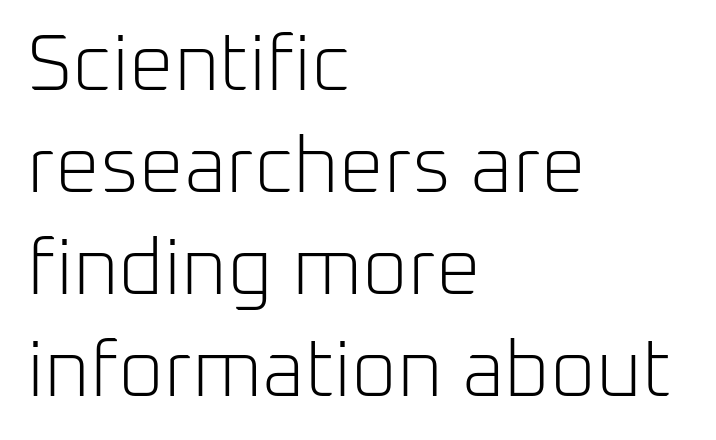
Q: Is the text bold? A: No.
Q: Is the text italic (slanted)? A: No, it is upright.
Q: Is the typeface a serif or a sans-serif typeface? A: Sans-serif.
Q: Is the text underlined? A: No.
Q: How is the paragraph aligned? A: Left-aligned.
Q: Is the spacing between letters normal or unusually wide? A: Normal.
Q: Is the spacing between lines tight, normal or loose? A: Normal.
Q: Width (condensed, normal, or wide)? A: Normal.
Q: Stroke contrast? A: Low.
Q: x-height? A: Medium.
Q: Monospaced? A: No.
